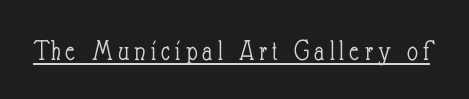
Q: Is the text bold? A: No.
Q: Is the text italic (slanted)? A: No, it is upright.
Q: Is the text underlined? A: Yes.
Q: Width (condensed, normal, or wide)? A: Condensed.
Q: Stroke contrast? A: Low.
Q: x-height? A: Small.
Q: Monospaced? A: No.
